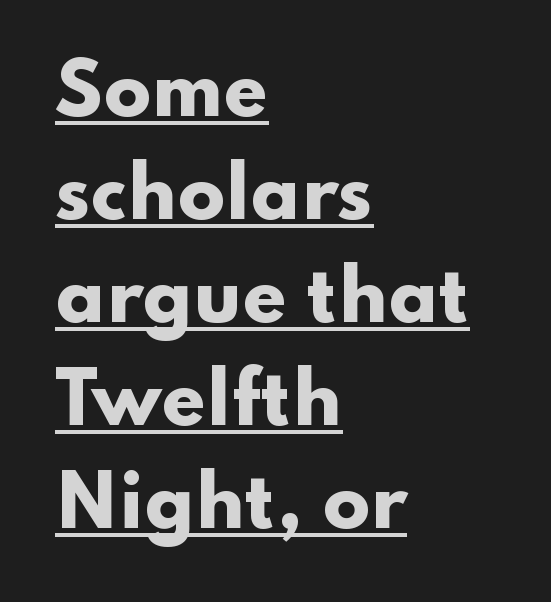
Honestly, the underline is the first thing you notice here. The rag falls on the right side of this text block. The rendering uses a moderate line-height, typical for paragraphs. Typesetter's note: full bold, strokes at maximum text heaviness. Are there feet on the stems? There aren't — it's a sans.
